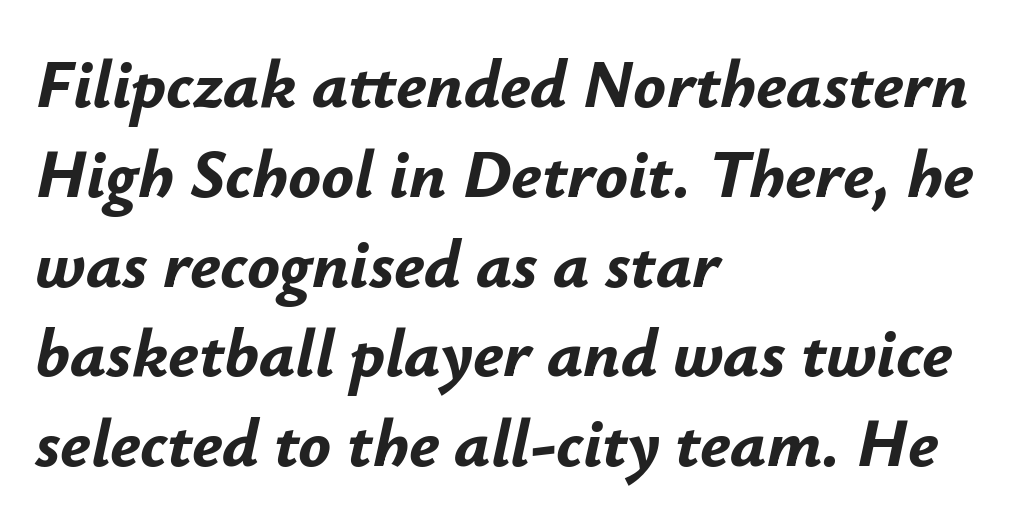
{"italic": "yes", "lean": "right", "slant_degrees": 12, "bold": "yes", "weight": "bold", "width": "normal", "stroke_contrast": "low", "x_height": "small", "monospaced": "no", "underline": "no", "align": "left", "line_spacing": "normal", "line_spacing_ratio": 1.32, "letter_spacing": "normal", "letter_spacing_em": 0.0, "glyph_px": 68}
